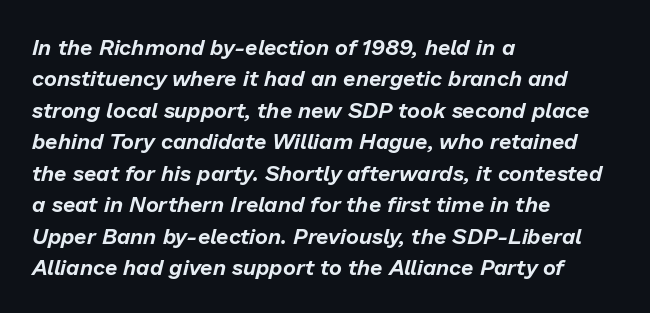
The text block is weighted toward the left margin, trailing off unevenly rightward. Leading matches the norm, producing a regular column. Beneath every word, the page is bare. Characters follow at the spacing the type designer built in.
